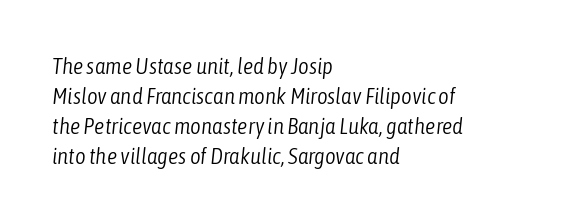
Q: Is the text bold? A: No.
Q: Is the text italic (slanted)? A: Yes, it leans right by about 6 degrees.
Q: Is the text underlined? A: No.
Q: How is the paragraph aligned? A: Left-aligned.
Q: Is the spacing between letters normal or unusually wide? A: Normal.
Q: Is the spacing between lines tight, normal or loose? A: Normal.
